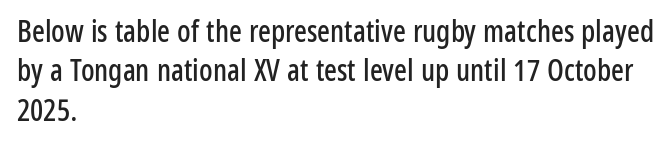
{"serif": "no", "italic": "no", "width": "condensed", "stroke_contrast": "low", "x_height": "medium", "monospaced": "no", "underline": "no", "align": "left", "line_spacing": "normal", "line_spacing_ratio": 1.31, "letter_spacing": "normal", "letter_spacing_em": 0.0, "glyph_px": 30}
